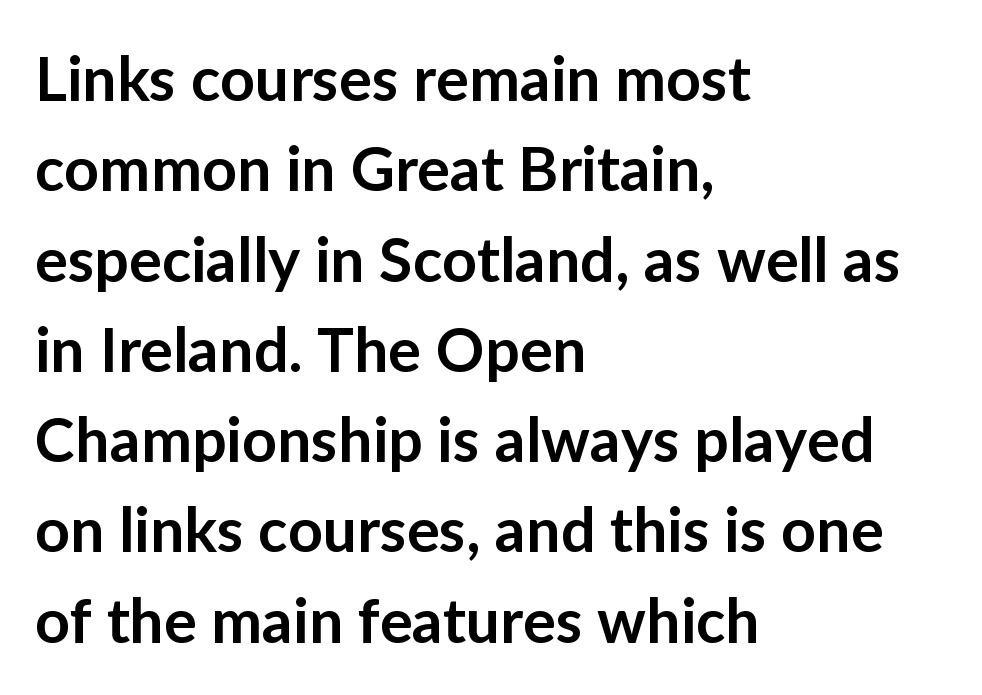
Q: Is the text bold? A: Semi-bold.
Q: Is the text italic (slanted)? A: No, it is upright.
Q: Is the typeface a serif or a sans-serif typeface? A: Sans-serif.
Q: Is the text underlined? A: No.
Q: How is the paragraph aligned? A: Left-aligned.
Q: Is the spacing between letters normal or unusually wide? A: Normal.
Q: Is the spacing between lines tight, normal or loose? A: Normal.
Q: Width (condensed, normal, or wide)? A: Normal.
Q: Stroke contrast? A: Low.
Q: x-height? A: Medium.
Q: Monospaced? A: No.
